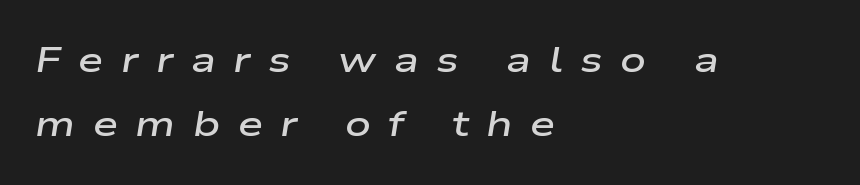
{"italic": "yes", "lean": "right", "slant_degrees": 9, "bold": "semi", "weight": "semibold", "width": "wide", "stroke_contrast": "low", "x_height": "medium", "monospaced": "no", "underline": "no", "align": "left", "line_spacing_ratio": 1.78, "letter_spacing": "wide", "letter_spacing_em": 0.49, "glyph_px": 36}
